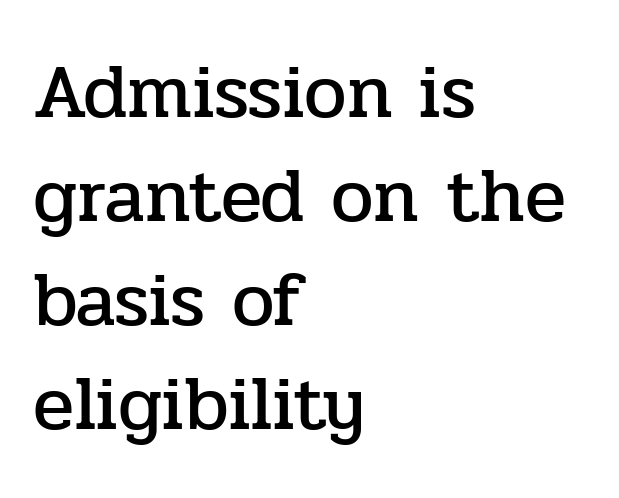
Q: Is the text italic (slanted)? A: No, it is upright.
Q: Is the typeface a serif or a sans-serif typeface? A: Serif.
Q: Is the text underlined? A: No.
Q: How is the paragraph aligned? A: Left-aligned.
Q: Is the spacing between letters normal or unusually wide? A: Normal.
Q: Is the spacing between lines tight, normal or loose? A: Normal.
Q: Width (condensed, normal, or wide)? A: Normal.
Q: Stroke contrast? A: Low.
Q: x-height? A: Medium.
Q: Monospaced? A: No.
